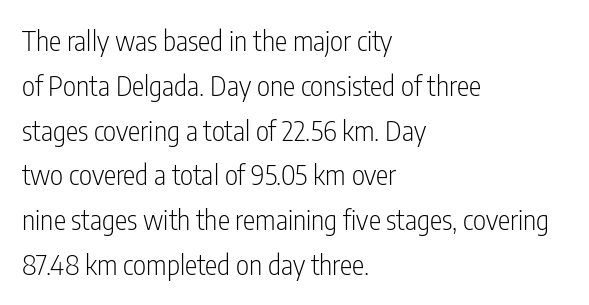
Notice how the stems are strictly vertical — no italics here. Horizontal bands of white between lines are of average thickness. Each letter's strokes conclude bluntly, with no projecting serifs. Rule under the text: the space is simply empty. These lines keep a tight, regular rhythm from letter to letter. The text block is weighted toward the left margin, trailing off unevenly rightward.
